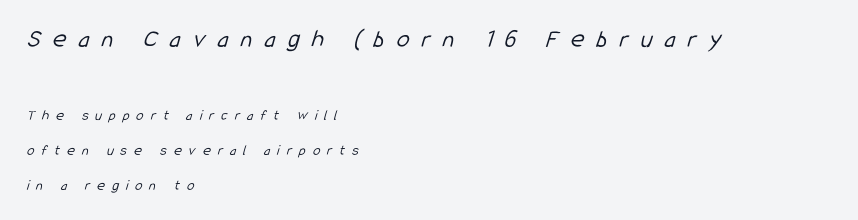
Here the first block reads like a headline and the second like body copy. Stems here are at most as thick as an everyday book face. Has an underline been added? It has not. A great deal of white space separates one row of letters from the next. Each line starts at the same left margin while the right side varies.
